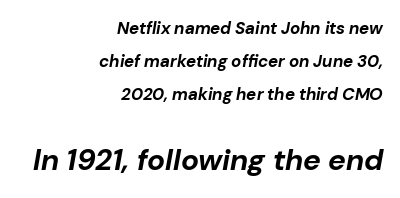
Q: Is the text bold? A: Yes.
Q: Is the text italic (slanted)? A: Yes, it leans right by about 10 degrees.
Q: Is the text underlined? A: No.
Q: How is the paragraph aligned? A: Right-aligned.
Q: Is the spacing between letters normal or unusually wide? A: Normal.
Q: Is the spacing between lines tight, normal or loose? A: Loose.
Q: Which block of text is set in a larger size, the first (top) or the second (bottom)? A: The second (bottom) one.
Q: Width (condensed, normal, or wide)? A: Normal.
Q: Stroke contrast? A: Low.
Q: x-height? A: Medium.
Q: Monospaced? A: No.
